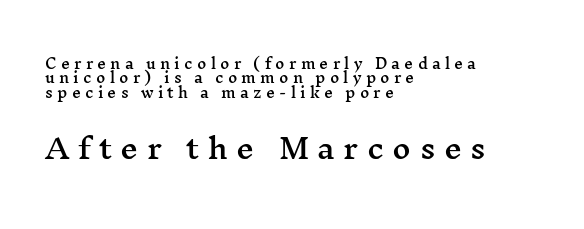
{"serif": "yes", "italic": "no", "width": "wide", "stroke_contrast": "medium", "x_height": "medium", "monospaced": "no", "underline": "no", "align": "left", "line_spacing": "tight", "line_spacing_ratio": 1.03, "letter_spacing": "wide", "letter_spacing_em": 0.3, "larger_block": "second", "size_ratio": 2.0, "glyph_px": 28}
